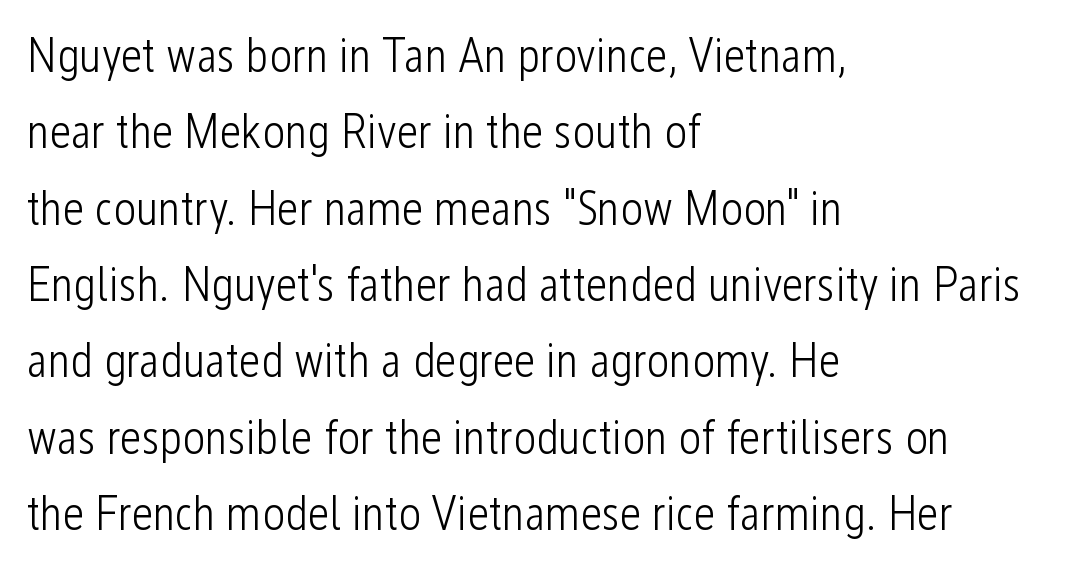
The image shows 48 px light, condensed sans-serif type, upright; set left-aligned, normal line spacing (1.59x), normal letter spacing, not underlined; low stroke contrast and a medium x-height.
